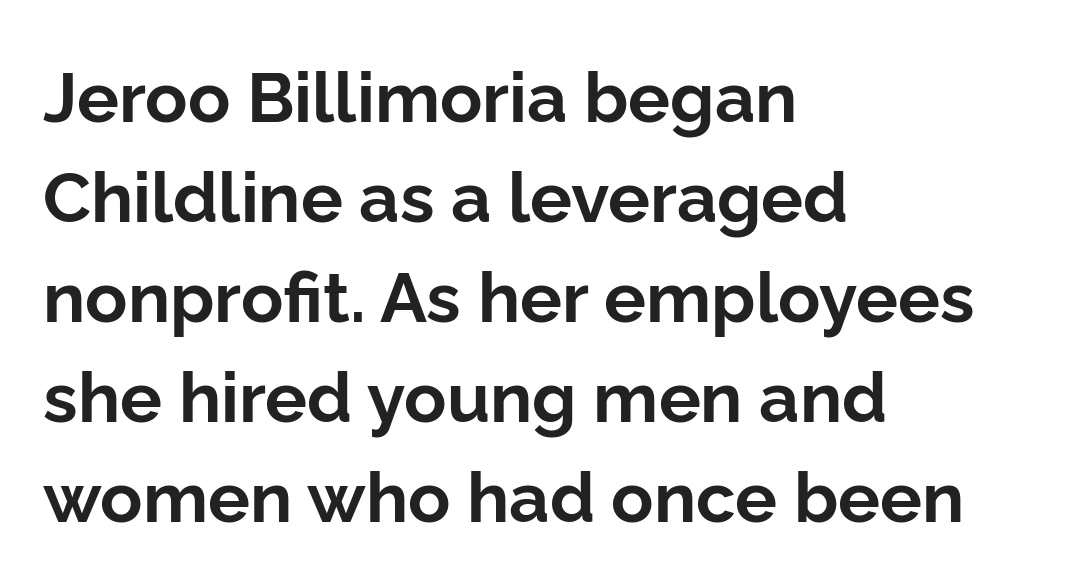
Q: Is the text bold? A: Yes.
Q: Is the text italic (slanted)? A: No, it is upright.
Q: Is the typeface a serif or a sans-serif typeface? A: Sans-serif.
Q: Is the text underlined? A: No.
Q: How is the paragraph aligned? A: Left-aligned.
Q: Is the spacing between letters normal or unusually wide? A: Normal.
Q: Is the spacing between lines tight, normal or loose? A: Normal.
Q: Width (condensed, normal, or wide)? A: Normal.
Q: Stroke contrast? A: Low.
Q: x-height? A: Medium.
Q: Monospaced? A: No.
